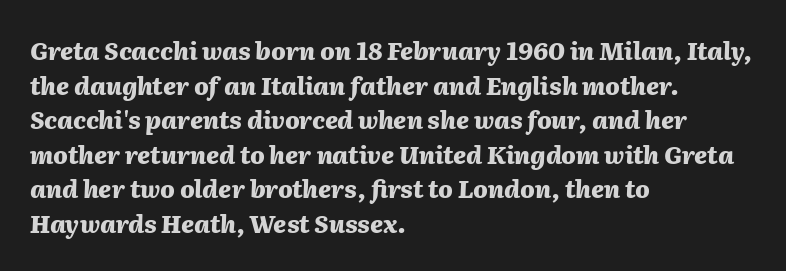
The image shows 24 px bold type, italic (leaning right); set left-aligned, normal line spacing (1.44x), normal letter spacing, not underlined.
